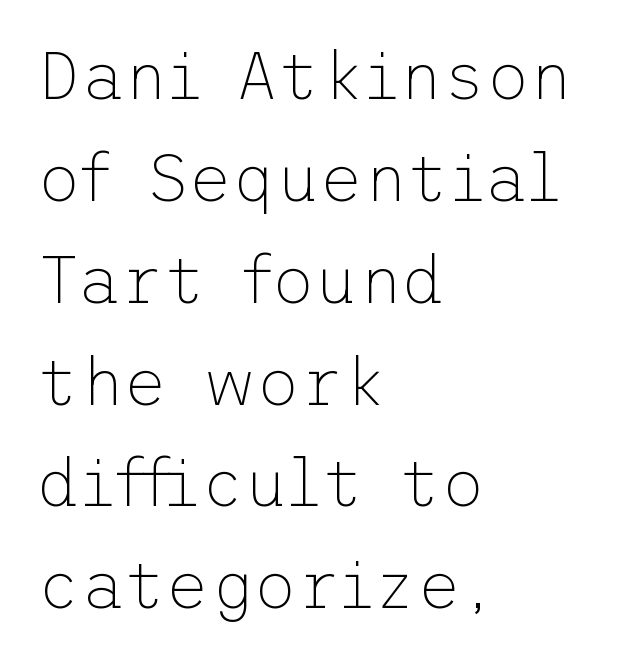
Q: Is the text bold? A: No.
Q: Is the text italic (slanted)? A: No, it is upright.
Q: Is the typeface a serif or a sans-serif typeface? A: Sans-serif.
Q: Is the text underlined? A: No.
Q: How is the paragraph aligned? A: Left-aligned.
Q: Is the spacing between letters normal or unusually wide? A: Normal.
Q: Is the spacing between lines tight, normal or loose? A: Normal.
Q: Width (condensed, normal, or wide)? A: Normal.
Q: Stroke contrast? A: Low.
Q: x-height? A: Medium.
